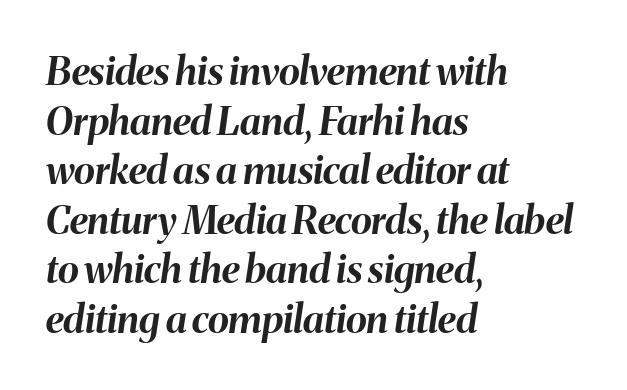
The image shows 39 px bold type, italic (leaning right); set left-aligned, normal line spacing (1.27x), normal letter spacing, not underlined; medium stroke contrast and a medium x-height.
